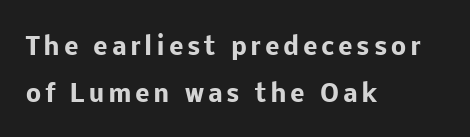
Q: Is the text bold? A: Yes.
Q: Is the text italic (slanted)? A: No, it is upright.
Q: Is the text underlined? A: No.
Q: How is the paragraph aligned? A: Left-aligned.
Q: Is the spacing between lines tight, normal or loose? A: Loose.
